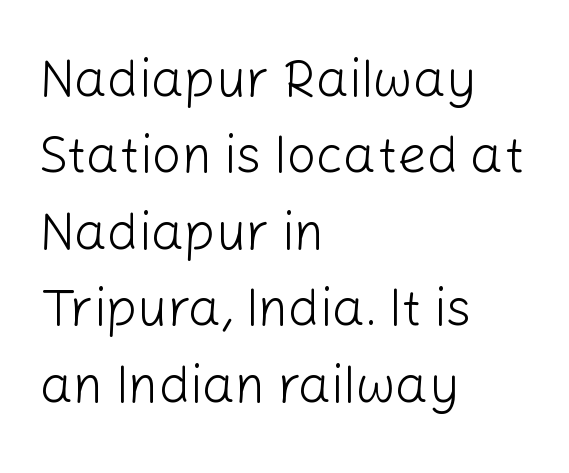
The letters stand upright; this is a roman face. Letters have the restrained weight of plain body copy at most. Do the characters align in a grid? No, the font is proportional. This sample uses plain, unmodified letter spacing. Words float on clear page, feet unadorned. Line beginnings align vertically; line endings do not.
